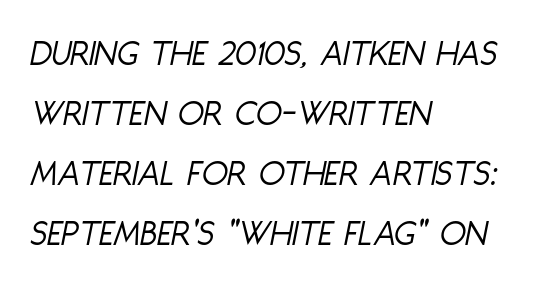
Q: Is the text bold? A: No.
Q: Is the text italic (slanted)? A: Yes, it leans right by about 11 degrees.
Q: Is the text underlined? A: No.
Q: How is the paragraph aligned? A: Left-aligned.
Q: Is the spacing between letters normal or unusually wide? A: Normal.
Q: Is the spacing between lines tight, normal or loose? A: Normal.
Q: Width (condensed, normal, or wide)? A: Condensed.
Q: Stroke contrast? A: Low.
Q: x-height? A: Large.
Q: Monospaced? A: No.
